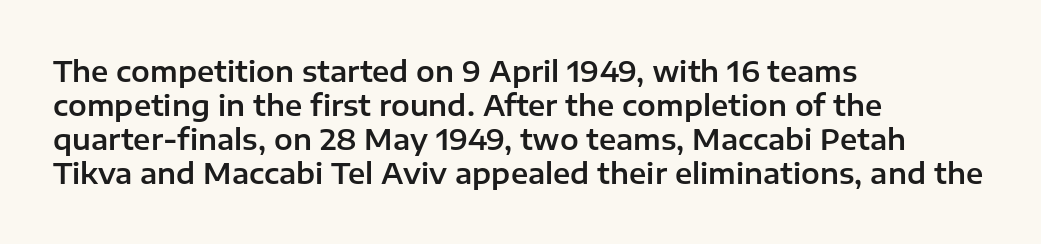
The paragraph has a hard left edge and a soft right edge. Unlike italic type, these characters show no tilt at all. The passage shown is typeset with a sans-serif family. These lines are rendered in a variable-pitch font. Only glyphs here, with clear space below each row. You could call the tracking neutral — neither tight nor loose.
